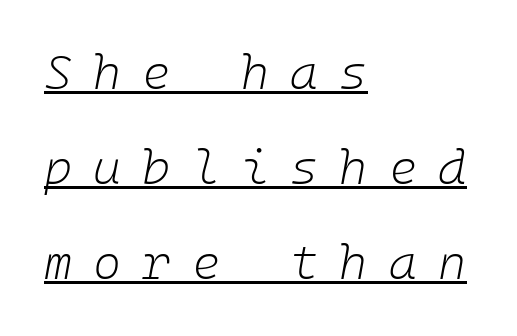
Every character sits at an angle, as italics do. Letter spacing: wide. Each line starts at the same left margin while the right side varies. Summary of vertical rhythm: relaxed, with wide interline spacing. A continuous stroke trails under the words, as in a hyperlink.
